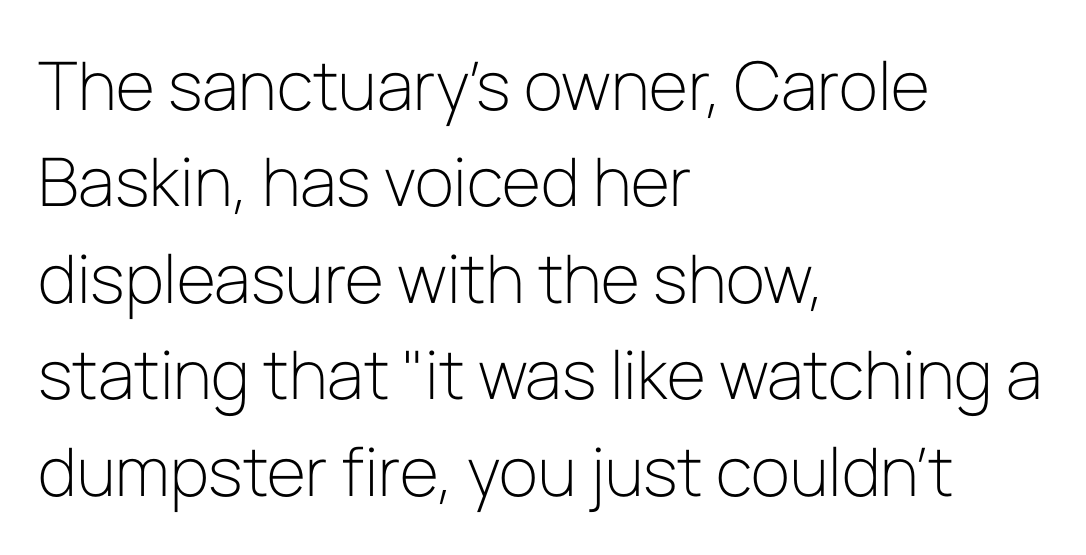
Letters rest on an invisible, unmarked baseline. Posture: vertical. Summary of weight: not heavy and not bold. Here the designer chose a conventional face with non-uniform glyph widths.
